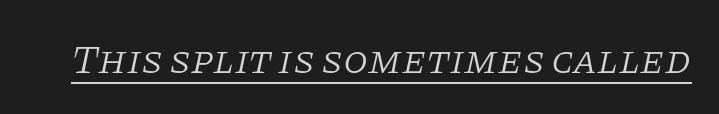
The image shows 40 px light serif type, italic (leaning right); set normal letter spacing, underlined; low stroke contrast and a large x-height.
